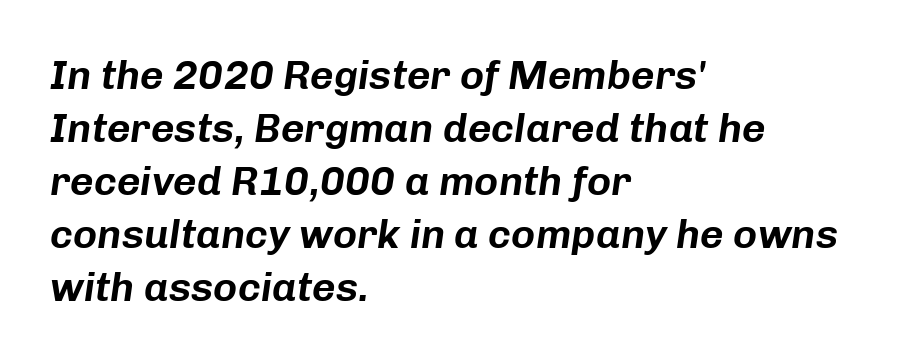
Q: Is the text italic (slanted)? A: Yes, it leans right by about 8 degrees.
Q: Is the text underlined? A: No.
Q: How is the paragraph aligned? A: Left-aligned.
Q: Is the spacing between letters normal or unusually wide? A: Normal.
Q: Is the spacing between lines tight, normal or loose? A: Normal.
Q: Width (condensed, normal, or wide)? A: Normal.
Q: Stroke contrast? A: Low.
Q: x-height? A: Medium.
Q: Monospaced? A: No.
